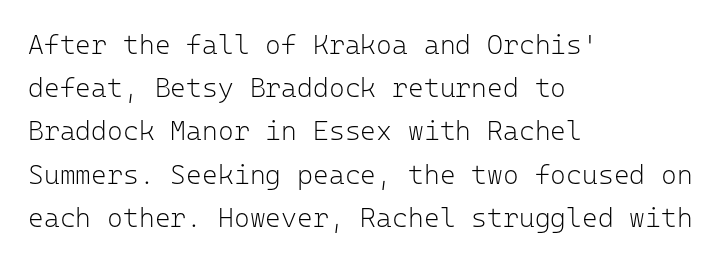
The image shows 27 px text type, upright; set left-aligned, normal line spacing (1.6x), normal letter spacing, not underlined.
